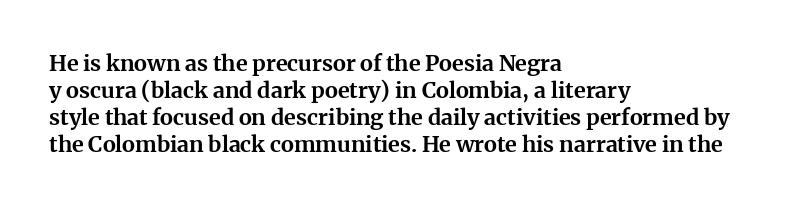
The image shows 22 px bold type, upright; set left-aligned, line spacing 1.22x, normal letter spacing, not underlined.
